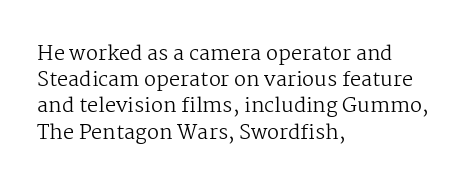
No chunkiness to these letters — they're not bold. Alignment: flush left. Do the letters lean? They stand straight. Horizontal bands of white between lines are of average thickness. Has an underline been added? It has not. Is the letter spacing exaggerated? No — it looks like the ordinary default.
